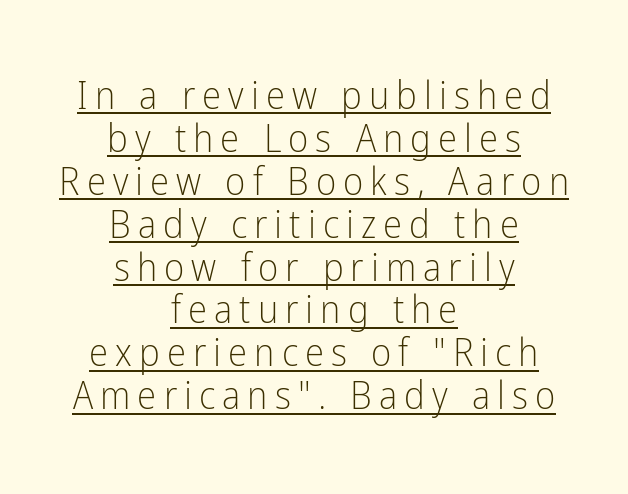
{"serif": "no", "italic": "no", "bold": "no", "weight": "light", "width": "condensed", "stroke_contrast": "low", "x_height": "medium", "monospaced": "no", "underline": "yes", "align": "center", "line_spacing": "tight", "line_spacing_ratio": 1.1, "glyph_px": 39}
